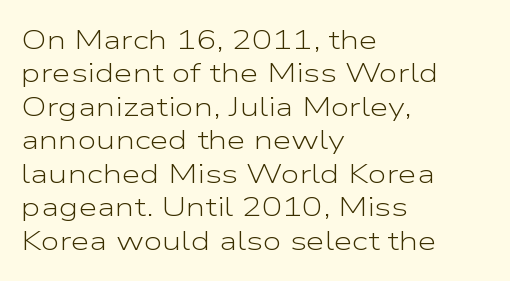
The image shows 27 px text type, upright; set left-aligned, line spacing 1.24x, normal letter spacing, not underlined.
